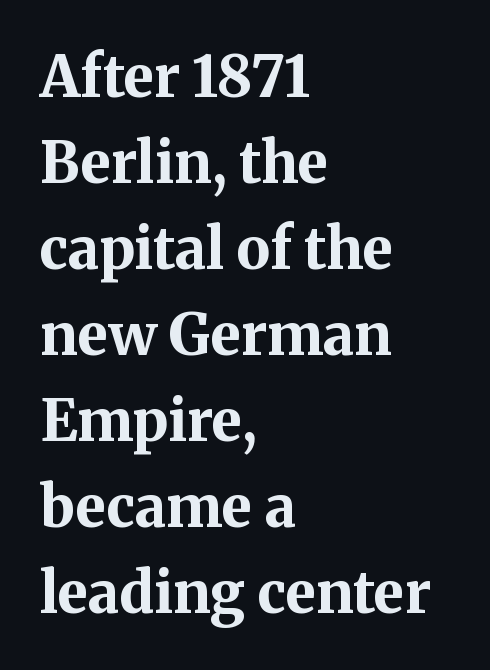
{"serif": "yes", "italic": "no", "bold": "yes", "weight": "bold", "width": "normal", "stroke_contrast": "medium", "x_height": "medium", "monospaced": "no", "underline": "no", "align": "left", "line_spacing": "normal", "line_spacing_ratio": 1.51, "letter_spacing": "normal", "letter_spacing_em": 0.0, "glyph_px": 57}
